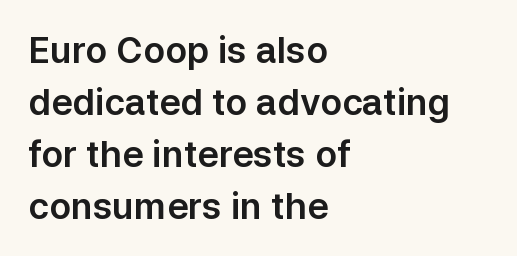
The image shows 36 px sans-serif type, upright; set left-aligned, normal line spacing (1.44x), normal letter spacing, not underlined; low stroke contrast and a medium x-height.
